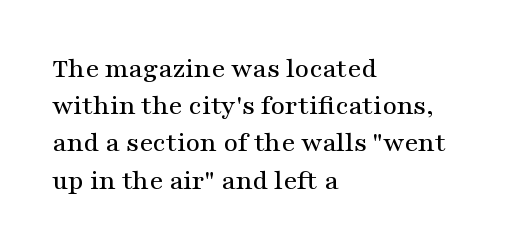
The compositor pushed each line to the left boundary. Look at the tracking — it's just the regular setting, nothing added. Serif or sans? Serif — the stroke terminals have little feet. Is there any slant? The stems are plumb. The leading is moderate, giving the passage an even texture.
